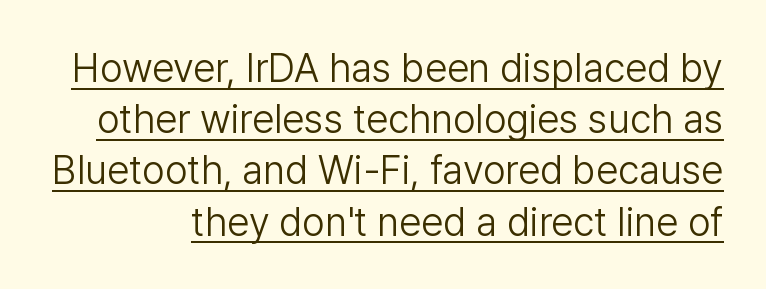
Notice how a bar underscores the lettering throughout. A typesetter would call this leading conventional body-copy spacing. The typesetting does not lean heavy: it is not bold. These lines are rendered in a variable-pitch font.
